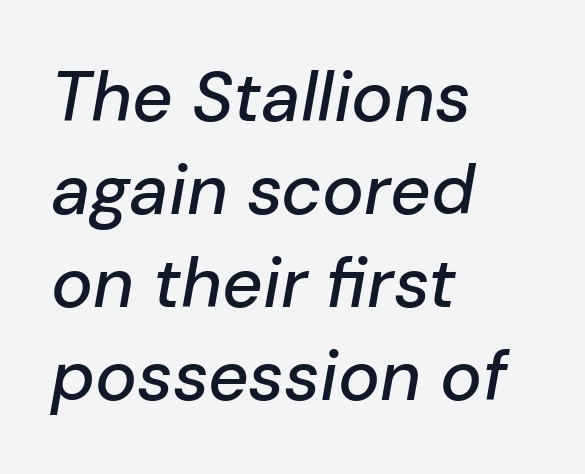
{"italic": "yes", "lean": "right", "slant_degrees": 10, "width": "normal", "stroke_contrast": "low", "x_height": "medium", "monospaced": "no", "underline": "no", "align": "left", "line_spacing": "normal", "line_spacing_ratio": 1.33, "letter_spacing": "normal", "letter_spacing_em": 0.0, "glyph_px": 70}
